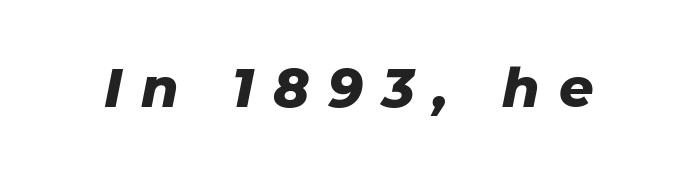
No word sits above an underline. The type is letterspaced generously, with wide tracking. Heavy-handed strokes throughout: this text is bold. Yep, that's italic — everything's leaning.
